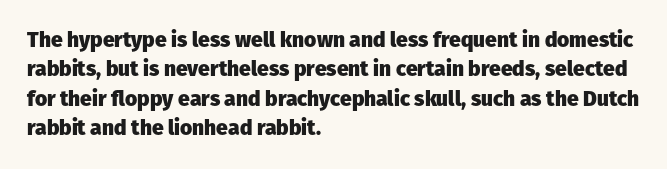
The image shows 21 px bold type, upright; set left-aligned, normal line spacing (1.4x), normal letter spacing, not underlined.
